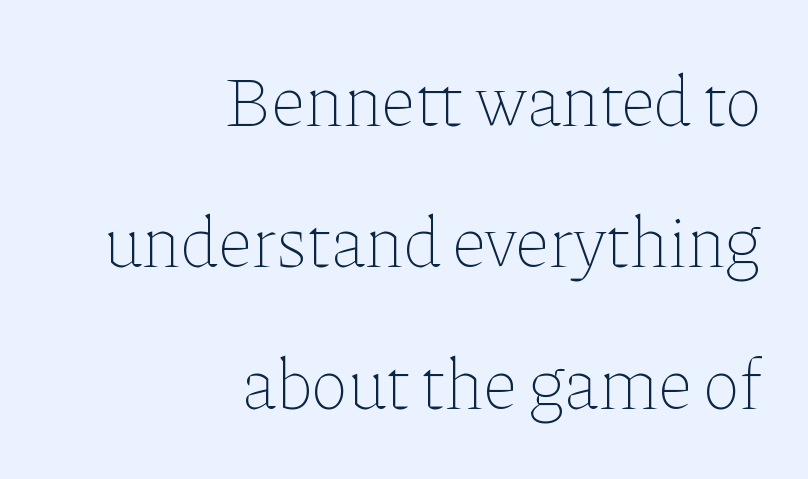
Nope, not italic — everything's standing straight. Default kerning and tracking; the words read as compact shapes. Notice the wide empty band between every row — that's loose leading. The rendering uses natural spacing where letterforms have individual widths.
